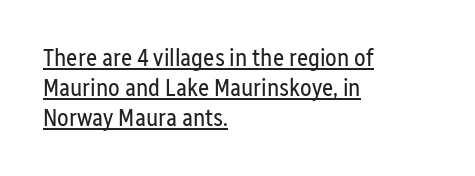
Q: Is the text bold? A: No.
Q: Is the text italic (slanted)? A: No, it is upright.
Q: Is the text underlined? A: Yes.
Q: How is the paragraph aligned? A: Left-aligned.
Q: Is the spacing between letters normal or unusually wide? A: Normal.
Q: Is the spacing between lines tight, normal or loose? A: Normal.
